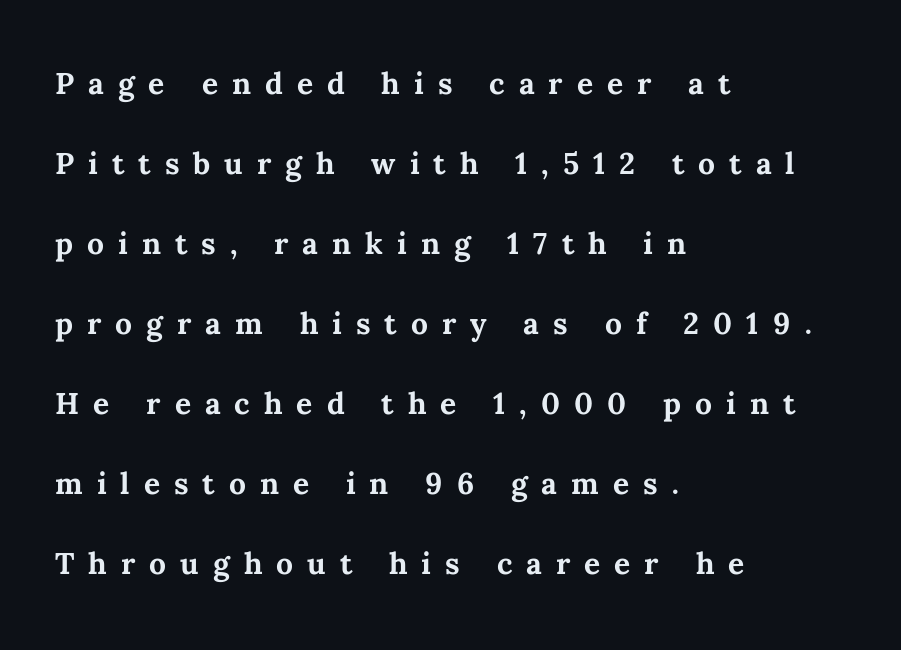
The image shows 40 px semibold type, upright; set left-aligned, loose line spacing (2.0x), unusually wide letter spacing (+0.35 em), not underlined; medium stroke contrast and a medium x-height.
